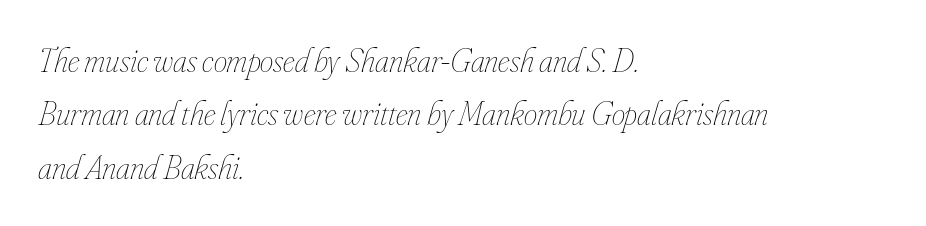
Casual observation: everything's shoved over to the left. If you drew a line through each stem, it would be angled. This rendering leaves character spacing at its baseline value. Bare-footed words on every line. Stem width sits at or under what a default text font uses.
